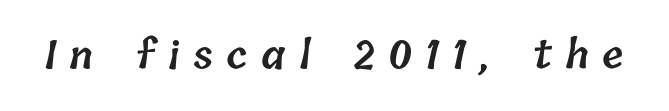
The image shows 39 px semibold type; set unusually wide letter spacing (+0.34 em), not underlined; low stroke contrast and a medium x-height.
